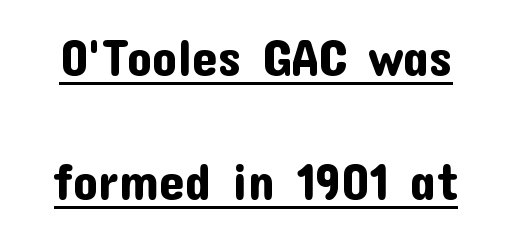
The space between consecutive lines is lavish. Each letter's strokes conclude bluntly, with no projecting serifs. The letters advance in unequal steps, a hallmark of proportional type. The passage shown is underscored from start to finish. The letters stand upright; this is a roman face.
